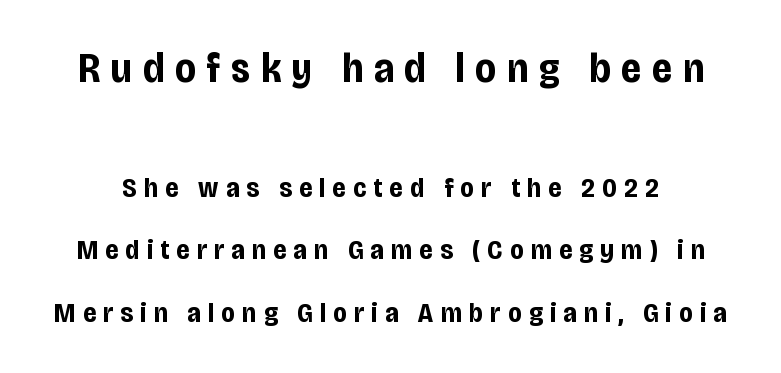
The image shows 42 px bold, condensed sans-serif type, upright; set loose line spacing (2.24x), unusually wide letter spacing (+0.26 em), not underlined; the first (top) block is 1.5x larger; low stroke contrast and a large x-height.
